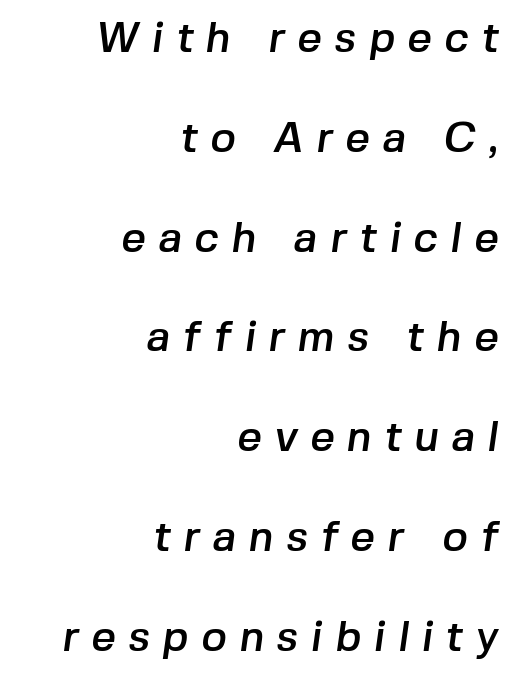
Q: Is the typeface a serif or a sans-serif typeface? A: Sans-serif.
Q: Is the text underlined? A: No.
Q: How is the paragraph aligned? A: Right-aligned.
Q: Is the spacing between letters normal or unusually wide? A: Unusually wide.
Q: Is the spacing between lines tight, normal or loose? A: Loose.
Q: Width (condensed, normal, or wide)? A: Normal.
Q: Stroke contrast? A: Low.
Q: x-height? A: Medium.
Q: Monospaced? A: No.
